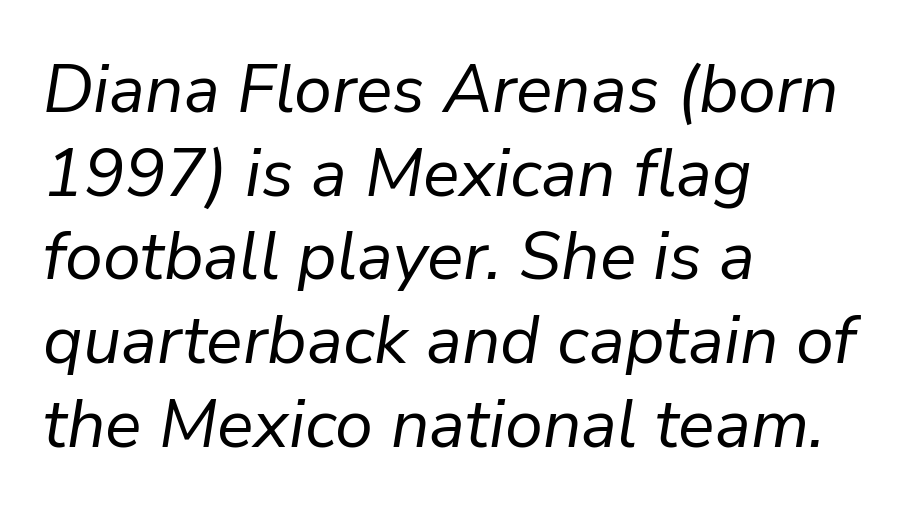
Does the copy run flush right? No — it runs flush left. What stands out about the letter spacing? Nothing — it is the standard amount. Nobody drew a line under any word here. When letters slant like this, we call the style italic. Do the characters align in a grid? No, the font is proportional. The typeface has the unassuming heft of standard copy or less.
